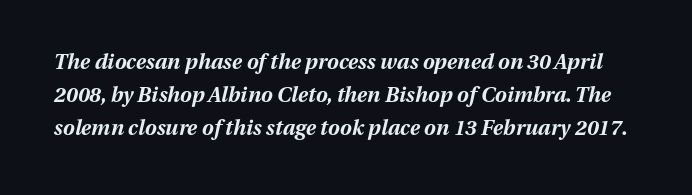
{"italic": "yes", "lean": "right", "slant_degrees": 13, "bold": "yes", "underline": "no", "line_spacing": "normal", "line_spacing_ratio": 1.58, "letter_spacing": "normal", "letter_spacing_em": 0.0, "glyph_px": 21}
